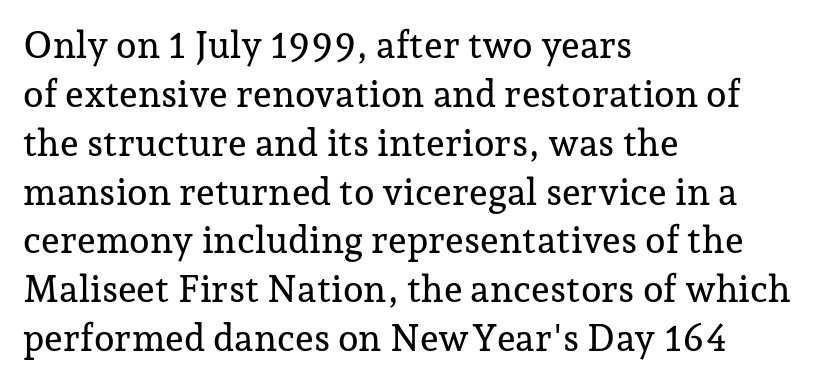
{"serif": "yes", "italic": "no", "width": "normal", "stroke_contrast": "low", "x_height": "medium", "monospaced": "no", "underline": "no", "align": "left", "line_spacing": "normal", "line_spacing_ratio": 1.32, "letter_spacing": "normal", "letter_spacing_em": 0.0, "glyph_px": 37}
